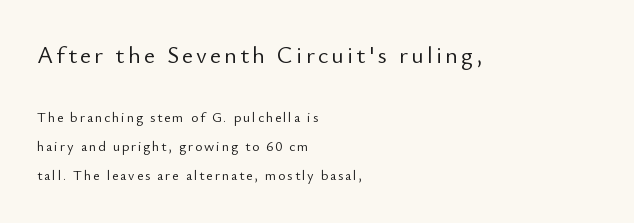
The image shows 24 px text type, upright; set left-aligned, loose line spacing (2.1x), not underlined; the first (top) block is 1.71x larger.
